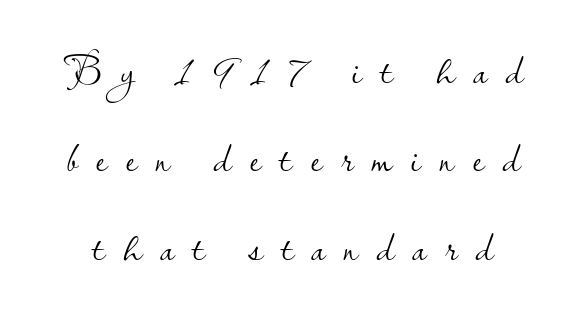
Q: Is the text bold? A: No.
Q: Is the text italic (slanted)? A: Yes.
Q: Is the typeface a serif or a sans-serif typeface? A: Sans-serif.
Q: Is the text underlined? A: No.
Q: Is the spacing between letters normal or unusually wide? A: Unusually wide.
Q: Is the spacing between lines tight, normal or loose? A: Loose.
Q: Width (condensed, normal, or wide)? A: Normal.
Q: Stroke contrast? A: Low.
Q: x-height? A: Small.
Q: Monospaced? A: No.
